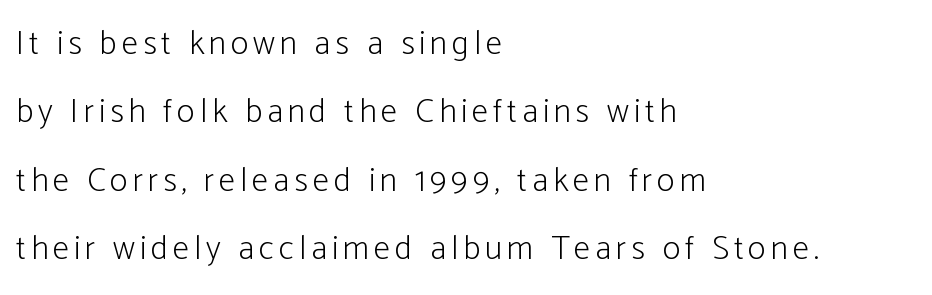
Q: Is the text bold? A: No.
Q: Is the text italic (slanted)? A: No, it is upright.
Q: Is the typeface a serif or a sans-serif typeface? A: Sans-serif.
Q: Is the text underlined? A: No.
Q: How is the paragraph aligned? A: Left-aligned.
Q: Is the spacing between lines tight, normal or loose? A: Loose.
Q: Width (condensed, normal, or wide)? A: Condensed.
Q: Stroke contrast? A: Low.
Q: x-height? A: Medium.
Q: Monospaced? A: No.
